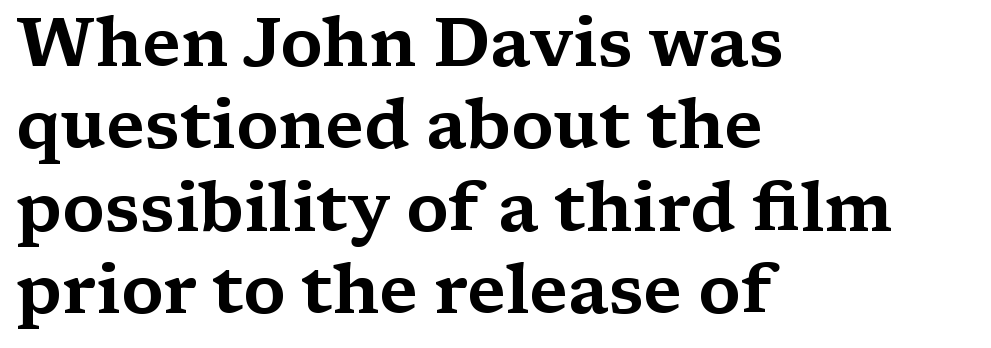
Q: Is the text italic (slanted)? A: No, it is upright.
Q: Is the typeface a serif or a sans-serif typeface? A: Serif.
Q: Is the text underlined? A: No.
Q: How is the paragraph aligned? A: Left-aligned.
Q: Is the spacing between letters normal or unusually wide? A: Normal.
Q: Width (condensed, normal, or wide)? A: Wide.
Q: Stroke contrast? A: Medium.
Q: x-height? A: Medium.
Q: Monospaced? A: No.
